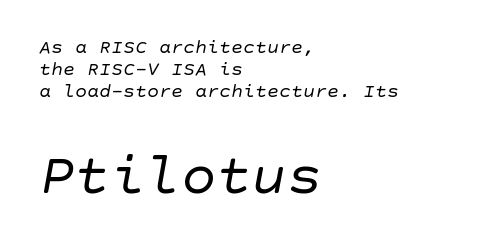
Q: Is the text bold? A: No.
Q: Is the text italic (slanted)? A: Yes, it leans right by about 10 degrees.
Q: Is the text underlined? A: No.
Q: How is the paragraph aligned? A: Left-aligned.
Q: Is the spacing between letters normal or unusually wide? A: Normal.
Q: Is the spacing between lines tight, normal or loose? A: Tight.
Q: Which block of text is set in a larger size, the first (top) or the second (bottom)? A: The second (bottom) one.
Q: Width (condensed, normal, or wide)? A: Normal.
Q: Stroke contrast? A: Low.
Q: x-height? A: Large.
